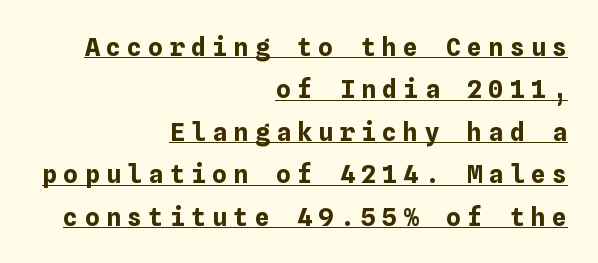
{"italic": "no", "bold": "yes", "underline": "yes", "align": "right", "line_spacing": "normal", "line_spacing_ratio": 1.7, "letter_spacing": "wide", "letter_spacing_em": 0.25, "glyph_px": 25}
